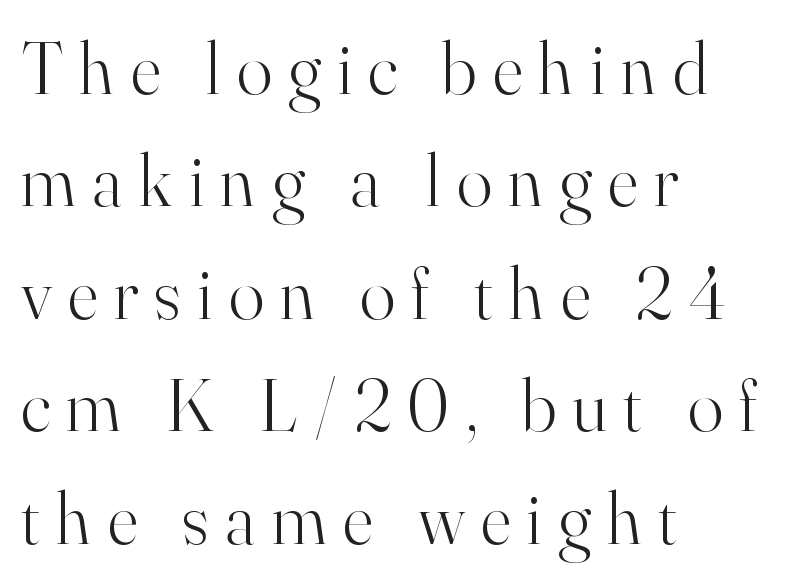
{"serif": "yes", "italic": "no", "bold": "no", "weight": "light", "width": "normal", "stroke_contrast": "high", "x_height": "small", "monospaced": "no", "underline": "no", "align": "left", "line_spacing": "normal", "line_spacing_ratio": 1.52, "letter_spacing": "wide", "letter_spacing_em": 0.22, "glyph_px": 74}
